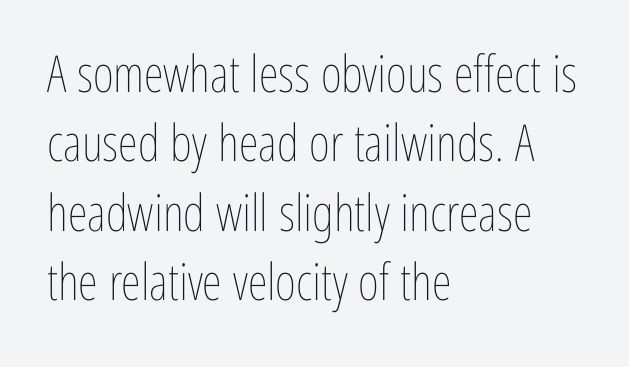
The image shows 51 px thin, condensed type, upright; set left-aligned, normal line spacing (1.36x), normal letter spacing, not underlined; low stroke contrast and a medium x-height.
